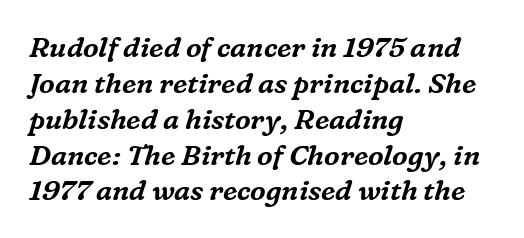
Q: Is the text italic (slanted)? A: Yes, it leans right by about 16 degrees.
Q: Is the typeface a serif or a sans-serif typeface? A: Serif.
Q: Is the text underlined? A: No.
Q: How is the paragraph aligned? A: Left-aligned.
Q: Is the spacing between letters normal or unusually wide? A: Normal.
Q: Is the spacing between lines tight, normal or loose? A: Normal.
Q: Width (condensed, normal, or wide)? A: Normal.
Q: Stroke contrast? A: Medium.
Q: x-height? A: Medium.
Q: Monospaced? A: No.
